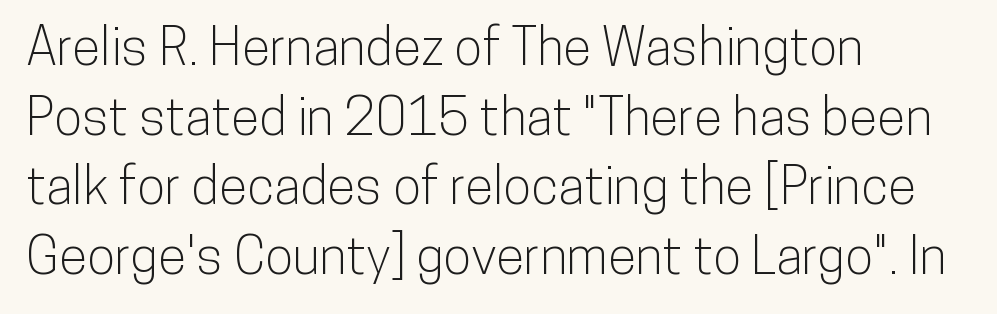
Q: Is the text italic (slanted)? A: No, it is upright.
Q: Is the typeface a serif or a sans-serif typeface? A: Sans-serif.
Q: Is the text underlined? A: No.
Q: How is the paragraph aligned? A: Left-aligned.
Q: Is the spacing between letters normal or unusually wide? A: Normal.
Q: Is the spacing between lines tight, normal or loose? A: Normal.
Q: Width (condensed, normal, or wide)? A: Condensed.
Q: Stroke contrast? A: Low.
Q: x-height? A: Medium.
Q: Monospaced? A: No.
